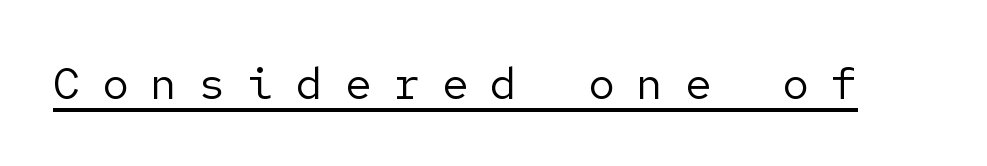
{"serif": "no", "italic": "no", "bold": "no", "weight": "regular", "width": "normal", "stroke_contrast": "low", "x_height": "medium", "underline": "yes", "letter_spacing": "wide", "letter_spacing_em": 0.48, "glyph_px": 45}
